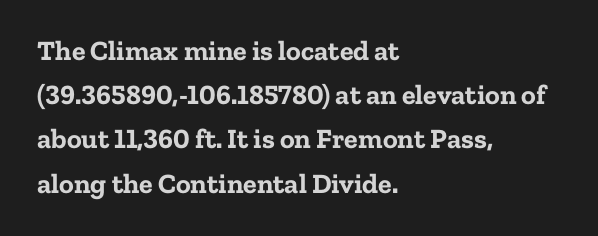
Q: Is the text bold? A: Yes.
Q: Is the text italic (slanted)? A: No, it is upright.
Q: Is the typeface a serif or a sans-serif typeface? A: Serif.
Q: Is the text underlined? A: No.
Q: How is the paragraph aligned? A: Left-aligned.
Q: Is the spacing between letters normal or unusually wide? A: Normal.
Q: Is the spacing between lines tight, normal or loose? A: Normal.
Q: Width (condensed, normal, or wide)? A: Normal.
Q: Stroke contrast? A: Low.
Q: x-height? A: Medium.
Q: Monospaced? A: No.
